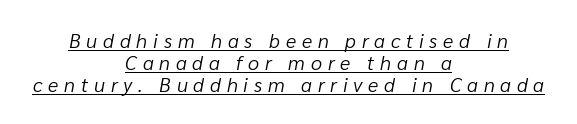
This sample carries an underscore along the baseline area. Which margin do the lines hug? Neither — every line sits in the middle. Letters have the restrained weight of plain body copy at most. Students, observe: this is what under-led, compact text looks like. Words appear elongated and porous because spacing is wide. Looking at the ascenders, they clearly lean.
